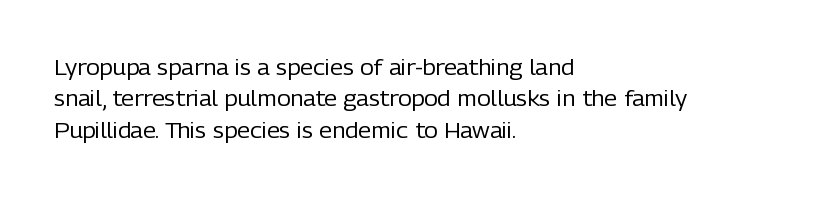
Q: Is the text bold? A: No.
Q: Is the text italic (slanted)? A: No, it is upright.
Q: Is the text underlined? A: No.
Q: How is the paragraph aligned? A: Left-aligned.
Q: Is the spacing between letters normal or unusually wide? A: Normal.
Q: Is the spacing between lines tight, normal or loose? A: Normal.
